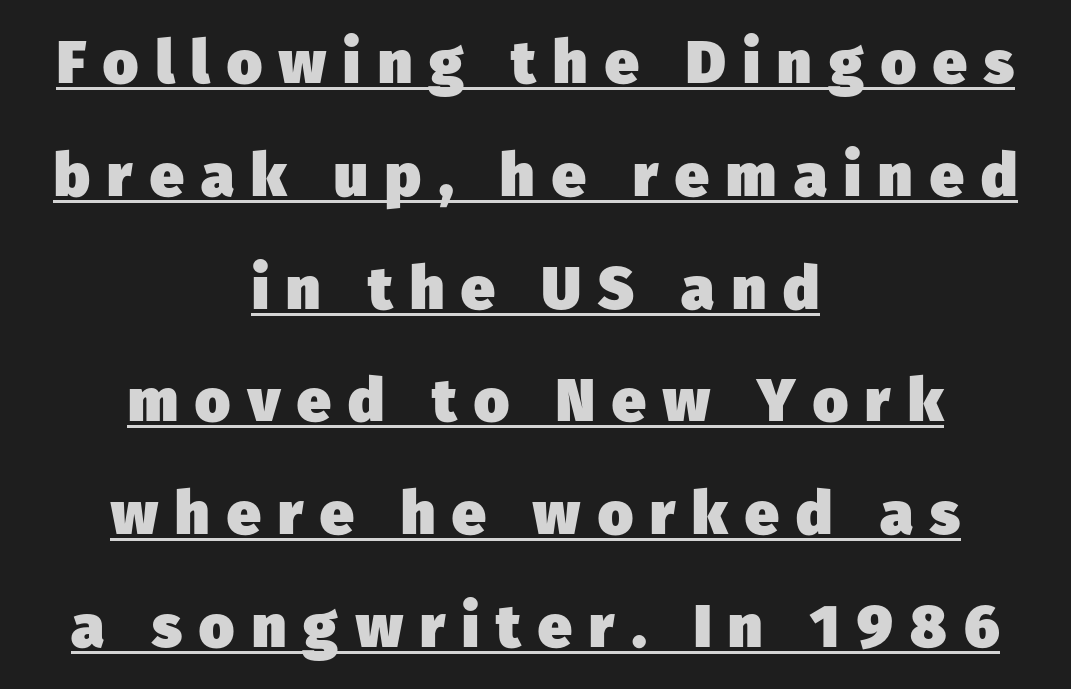
Each line is balanced around a shared central axis. Stroke thickness is high; the sample reads as a true bold. Each letter keeps its own natural width here, so spacing adapts to shape. Emphasis is given by a line drawn under the lettering. Substantial extra tracking has been applied to these lines. This sample uses a sans-serif face.
